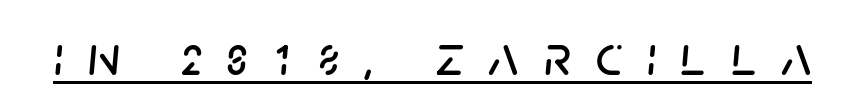
Q: Is the text italic (slanted)? A: Yes, it leans right by about 5 degrees.
Q: Is the text underlined? A: Yes.
Q: Is the spacing between letters normal or unusually wide? A: Unusually wide.
Q: Width (condensed, normal, or wide)? A: Normal.
Q: Stroke contrast? A: Low.
Q: x-height? A: Large.
Q: Monospaced? A: No.
